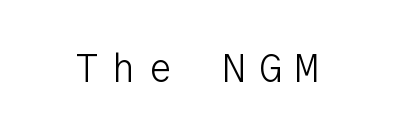
No word sits above an underline. If you drew a line through each stem, it would be perfectly vertical. Is this a fixed-width face? Yes — each glyph sits in an identical cell. There is plenty of visible air inserted between adjacent glyphs. Nothing sits at the stroke ends, so this counts as sans-serif.
